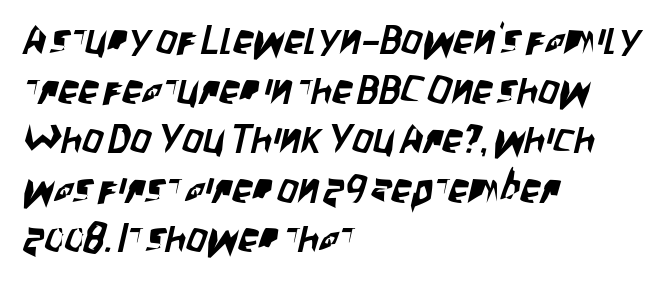
{"serif": "no", "width": "condensed", "stroke_contrast": "low", "x_height": "large", "monospaced": "no", "underline": "no", "align": "left", "line_spacing_ratio": 1.21, "letter_spacing": "normal", "letter_spacing_em": 0.0, "glyph_px": 41}
